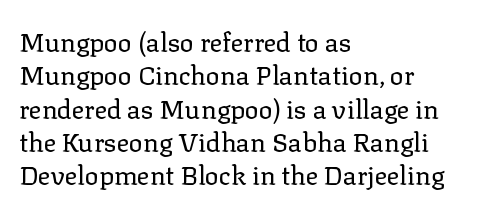
The image shows 26 px text type, upright; set left-aligned, normal line spacing (1.28x), normal letter spacing, not underlined.
